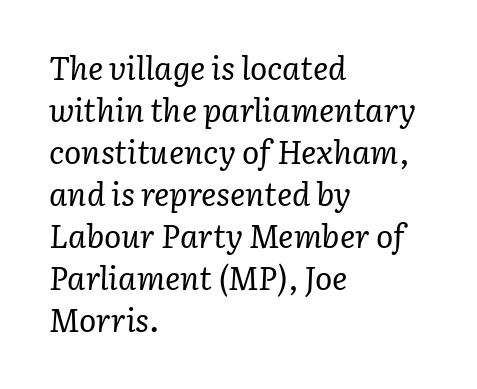
The space between consecutive lines is moderate. The area under the type is left untouched. Spacing verdict: proportional, widths tailored to each character. Short and long lines alike share a common starting point at left.
